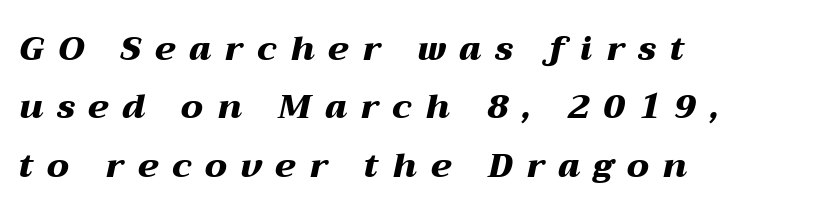
The image shows 34 px heavy, wide type, italic (leaning right); set left-aligned, line spacing 1.72x, unusually wide letter spacing (+0.41 em), not underlined; medium stroke contrast and a medium x-height.
